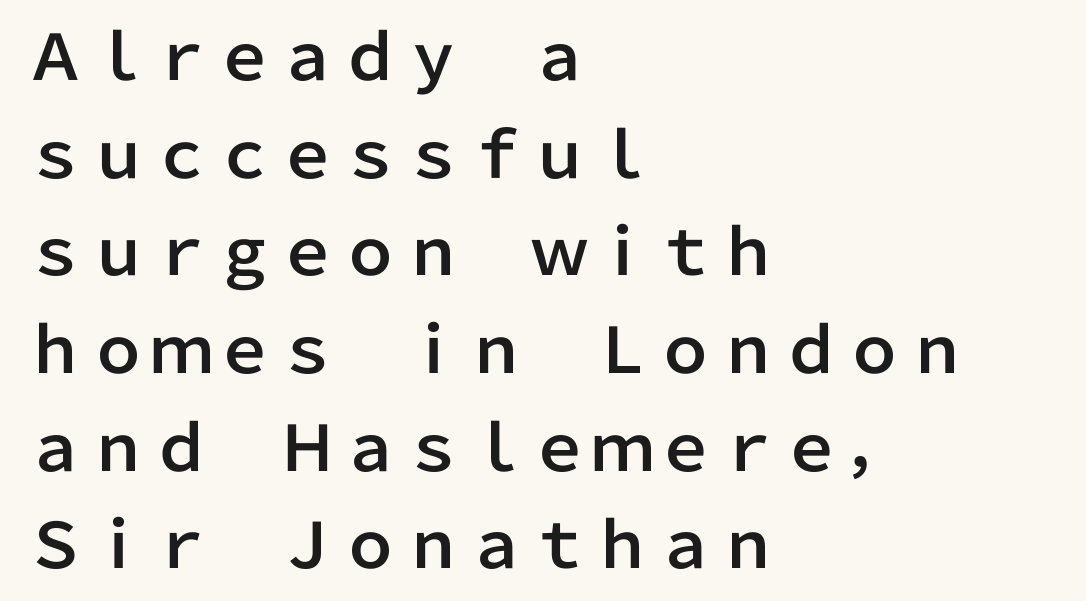
Q: Is the text italic (slanted)? A: No, it is upright.
Q: Is the typeface a serif or a sans-serif typeface? A: Sans-serif.
Q: Is the text underlined? A: No.
Q: How is the paragraph aligned? A: Left-aligned.
Q: Is the spacing between letters normal or unusually wide? A: Normal.
Q: Is the spacing between lines tight, normal or loose? A: Normal.
Q: Width (condensed, normal, or wide)? A: Normal.
Q: Stroke contrast? A: Low.
Q: x-height? A: Medium.
Q: Monospaced? A: No.
